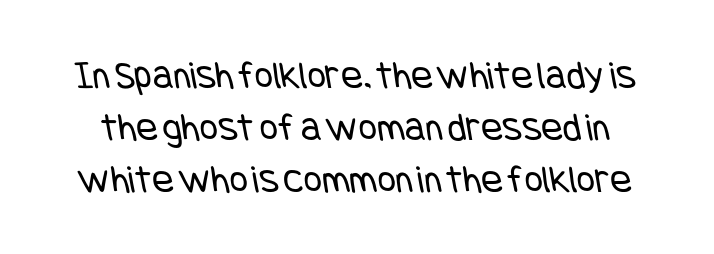
The image shows 40 px regular-weight, condensed sans-serif type; set normal line spacing (1.3x), normal letter spacing, not underlined; low stroke contrast and a large x-height.
